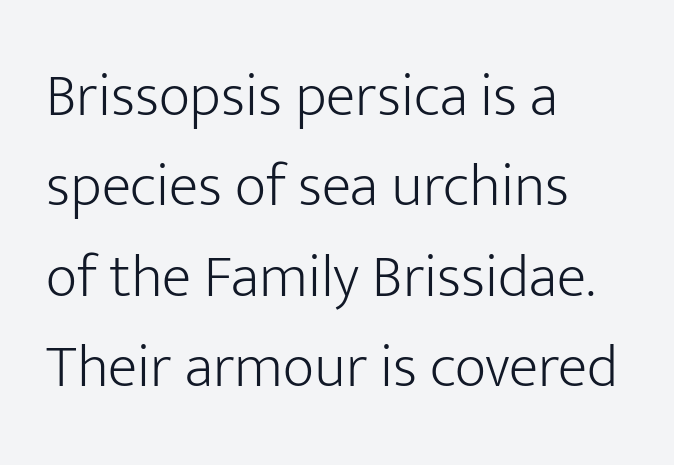
{"serif": "no", "italic": "no", "bold": "no", "weight": "light", "width": "normal", "stroke_contrast": "low", "x_height": "medium", "monospaced": "no", "underline": "no", "align": "left", "line_spacing": "normal", "line_spacing_ratio": 1.48, "letter_spacing": "normal", "letter_spacing_em": 0.0, "glyph_px": 61}
